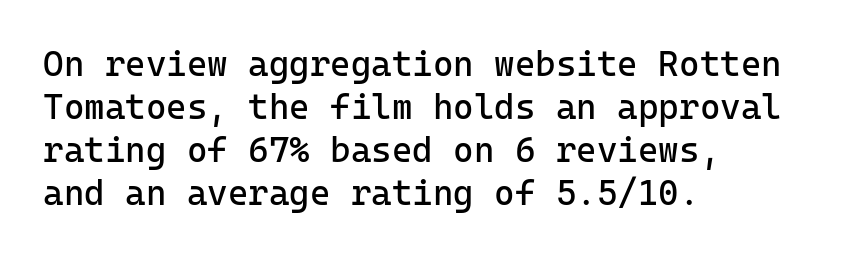
Q: Is the text bold? A: No.
Q: Is the text italic (slanted)? A: No, it is upright.
Q: Is the typeface a serif or a sans-serif typeface? A: Sans-serif.
Q: Is the text underlined? A: No.
Q: How is the paragraph aligned? A: Left-aligned.
Q: Is the spacing between letters normal or unusually wide? A: Normal.
Q: Width (condensed, normal, or wide)? A: Normal.
Q: Stroke contrast? A: Low.
Q: x-height? A: Medium.
Q: Monospaced? A: Yes.
